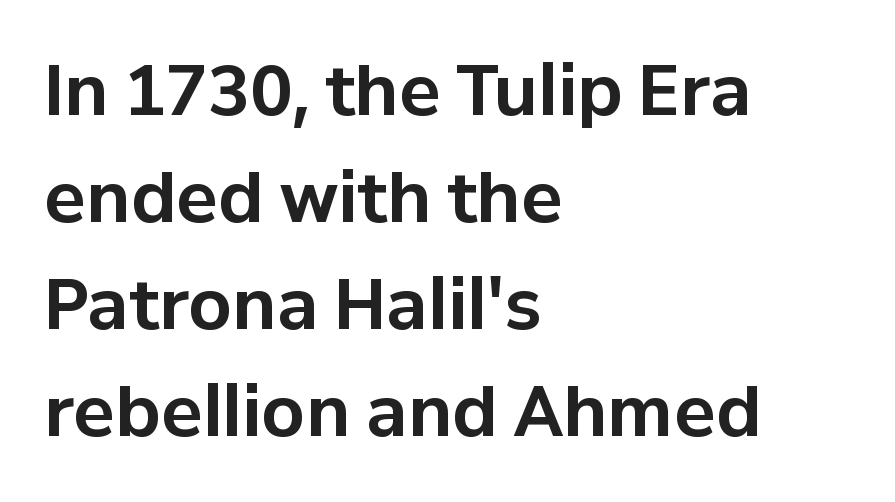
The image shows 69 px bold sans-serif type, upright; set left-aligned, normal line spacing (1.55x), normal letter spacing, not underlined; low stroke contrast and a medium x-height.
